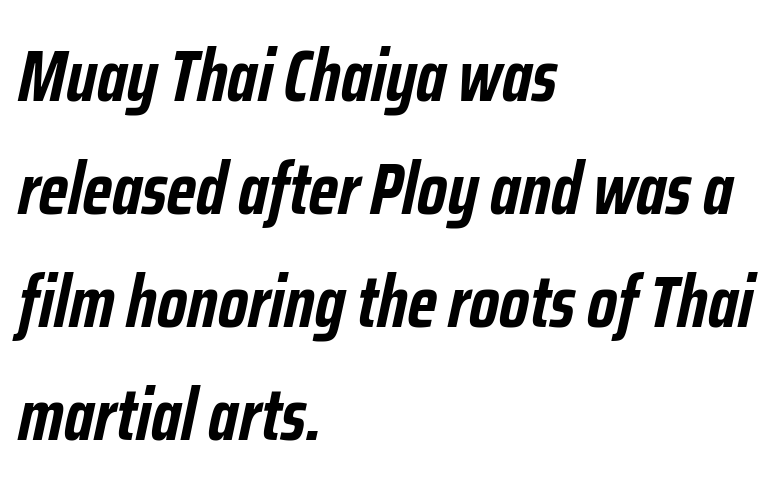
The line-height multiplier appears to be the usual default. Nobody drew a line under any word here. The whole block is typeset with a tilt. The face used here is proportionally spaced, like ordinary book or web type.
